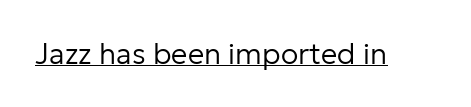
These characters rest on top of a visible drawn line. Ordinary non-slanted type is in use. Is this a heavy cut? Hardly; it is regular or lighter. Here the glyphs are tracked normally, forming tight word shapes.
